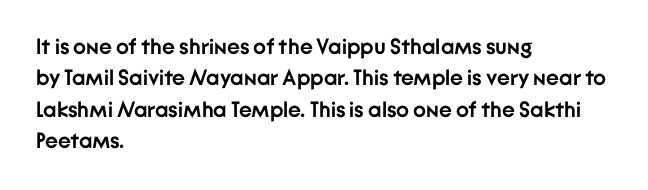
The vertical gap from one line to the next is medium. Bold? Absolutely — the strokes are thick and heavy. Plain, unruled lines of type. The ragged edge is on the right, which tells us the setting is flush left.
